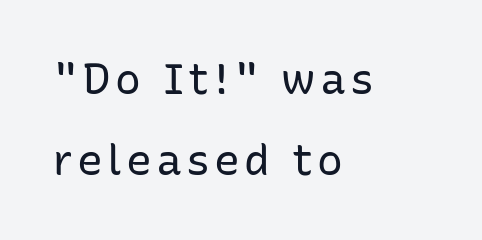
Notice how the passage keeps a crisp vertical edge on the left only. You could not count columns in this text — the font is proportionally spaced. The characters display no serif detailing; their extremities are plain. Unmarked baselines from the first word to the last. The characters are drawn with everyday or finer stroke widths. The type sits square on the baseline with zero lean.
